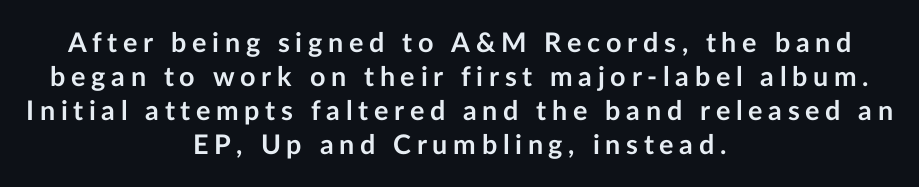
{"italic": "no", "bold": "yes", "underline": "no", "align": "center", "line_spacing": "normal", "line_spacing_ratio": 1.26, "letter_spacing": "wide", "letter_spacing_em": 0.21, "glyph_px": 27}
